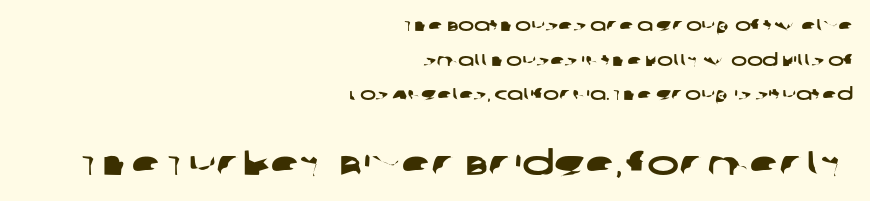
The image shows 34 px wide sans-serif type; set right-aligned, loose line spacing (2.04x), normal letter spacing, not underlined; the second (bottom) block is 2.0x larger; low stroke contrast and a large x-height.
